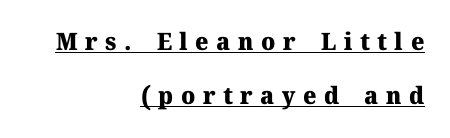
{"italic": "no", "bold": "yes", "underline": "yes", "align": "right", "line_spacing": "loose", "line_spacing_ratio": 2.23, "letter_spacing": "wide", "letter_spacing_em": 0.31, "glyph_px": 24}
